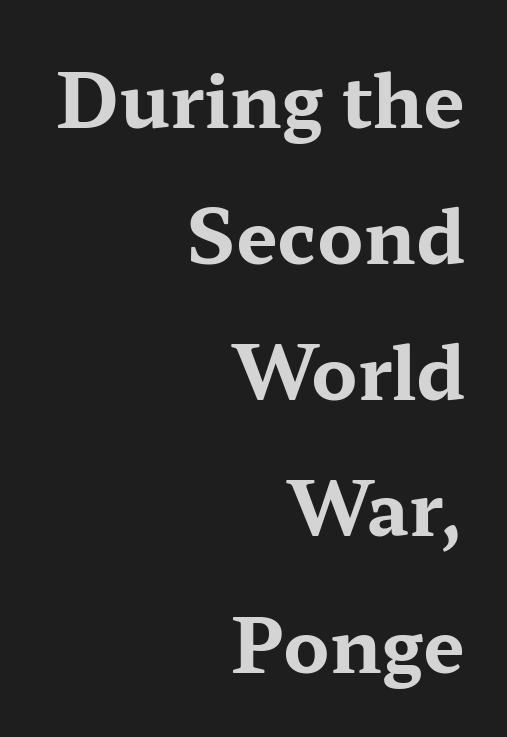
The image shows 74 px bold, wide serif type, upright; set right-aligned, line spacing 1.84x, normal letter spacing, not underlined; medium stroke contrast and a medium x-height.
